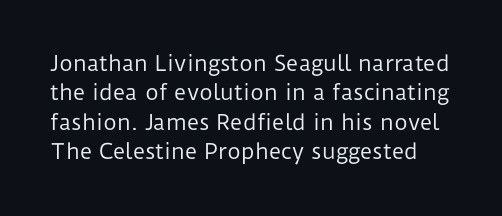
Q: Is the text bold? A: No.
Q: Is the text italic (slanted)? A: No, it is upright.
Q: Is the text underlined? A: No.
Q: Is the spacing between letters normal or unusually wide? A: Normal.
Q: Is the spacing between lines tight, normal or loose? A: Normal.
